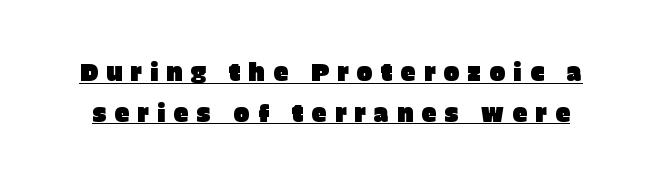
The image shows 24 px text type, upright; set normal line spacing (1.7x), unusually wide letter spacing (+0.33 em), underlined.
